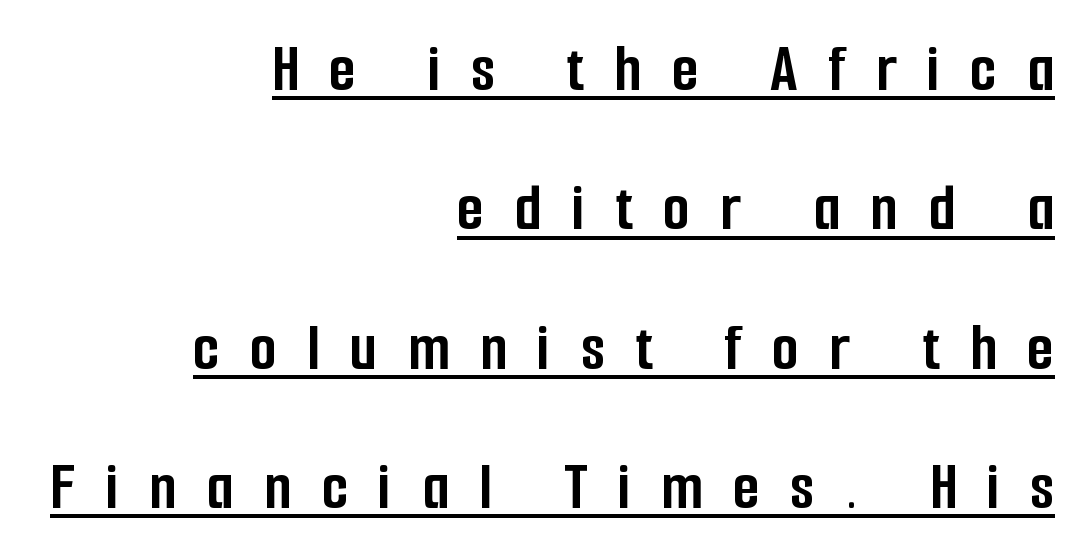
{"serif": "no", "italic": "no", "bold": "yes", "weight": "semibold", "width": "condensed", "stroke_contrast": "low", "x_height": "medium", "monospaced": "no", "underline": "yes", "align": "right", "line_spacing": "loose", "line_spacing_ratio": 2.02, "letter_spacing": "wide", "letter_spacing_em": 0.44, "glyph_px": 69}
